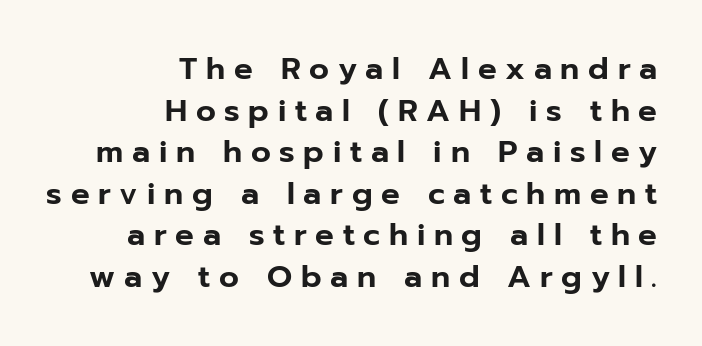
Is there any slant? The stems are plumb. Unmarked baselines from the first word to the last. The letters advance in unequal steps, a hallmark of proportional type. These lines are composed in type without serifs. Compared with a flush-left layout, this one pins lines to the opposite, right side.
